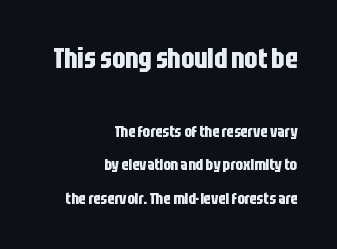
The font is running at its bold setting. Bare-footed words on every line. Quick note: not italic, upright. Serif or sans? Sans — the stroke terminals are bare. Words appear dense and cohesive because spacing is normal. The line-height multiplier appears high, well above default.
